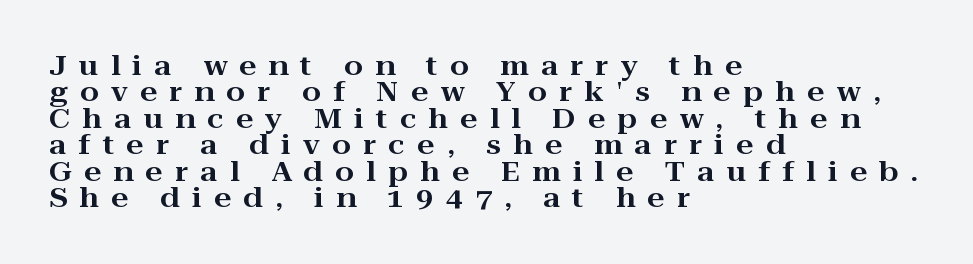
Q: Is the text italic (slanted)? A: No, it is upright.
Q: Is the text underlined? A: No.
Q: How is the paragraph aligned? A: Left-aligned.
Q: Is the spacing between letters normal or unusually wide? A: Unusually wide.
Q: Is the spacing between lines tight, normal or loose? A: Tight.
